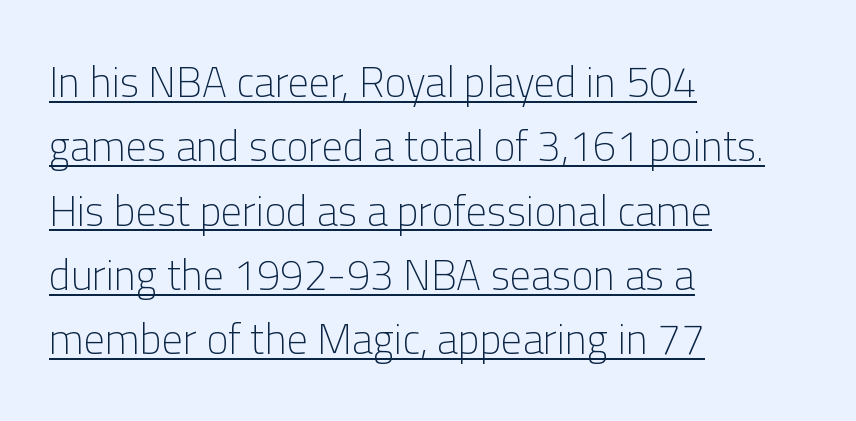
Regarding leading, the lines here are spaced in the standard way. Note the varied advance widths — an 'i' is clearly narrower than an 'm'. This is roman type, the default non-slanted kind. Weight: in the light-to-regular range. The sample's only ornament is a line tracing under the words. The setting favours the left margin, as ordinary paragraphs usually do.
